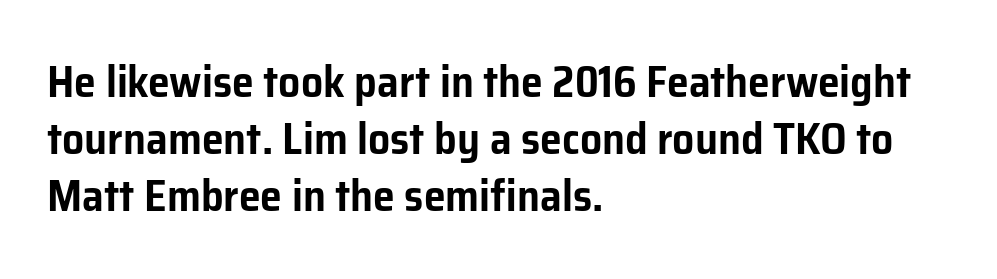
The image shows 44 px sans-serif type, upright; set left-aligned, normal line spacing (1.3x), normal letter spacing, not underlined; low stroke contrast and a medium x-height.
